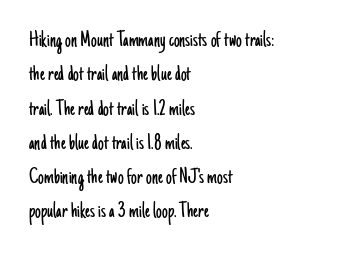
The vertical gap from one line to the next is medium. These lines were composed using upright roman letters. Horizontal alignment here is leftward, the default for most running prose. The gaps between neighbouring characters are ordinary and unremarkable. Weight: regular or lighter.
